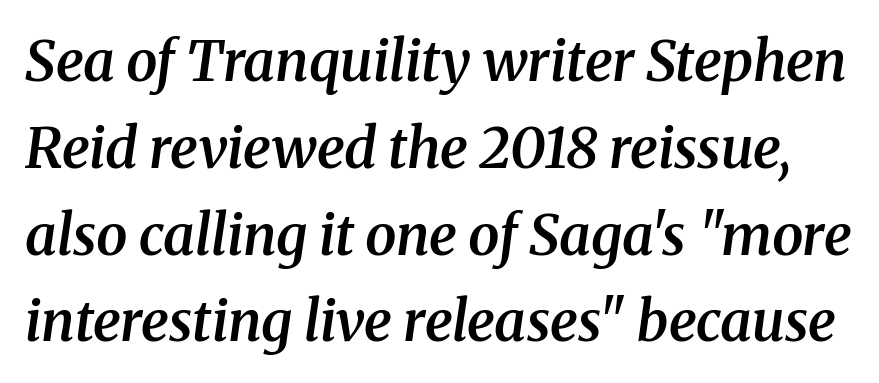
{"serif": "yes", "italic": "yes", "lean": "right", "slant_degrees": 8, "bold": "semi", "weight": "semibold", "width": "normal", "stroke_contrast": "medium", "x_height": "medium", "monospaced": "no", "underline": "no", "line_spacing": "normal", "line_spacing_ratio": 1.55, "letter_spacing": "normal", "letter_spacing_em": 0.0, "glyph_px": 56}
